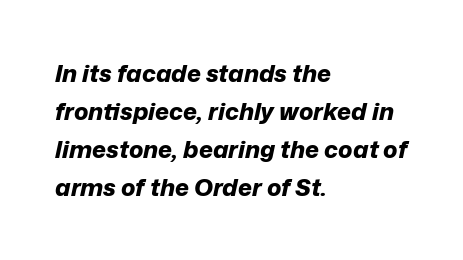
The image shows 24 px bold type, italic (leaning right); set left-aligned, normal line spacing (1.59x), normal letter spacing, not underlined.
